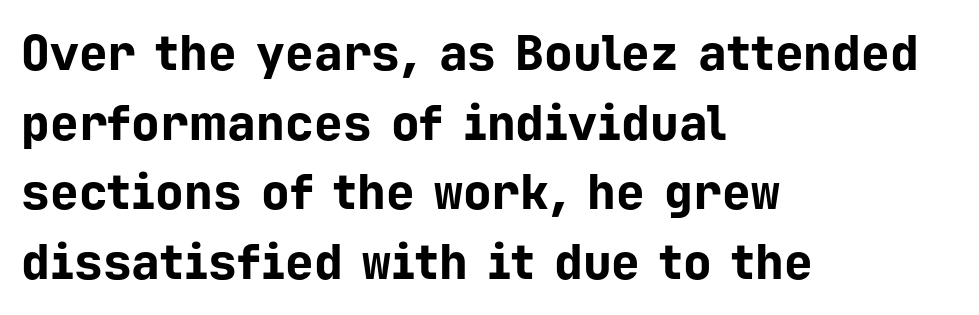
The image shows 48 px bold sans-serif type, upright, monospaced; set left-aligned, normal line spacing (1.45x), normal letter spacing, not underlined; low stroke contrast and a medium x-height.
